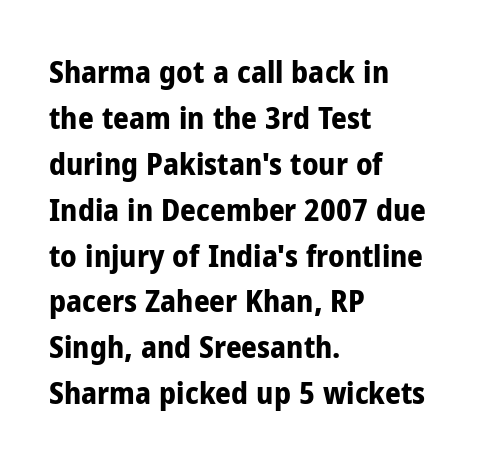
Q: Is the text bold? A: Yes.
Q: Is the text italic (slanted)? A: No, it is upright.
Q: Is the typeface a serif or a sans-serif typeface? A: Sans-serif.
Q: Is the text underlined? A: No.
Q: How is the paragraph aligned? A: Left-aligned.
Q: Is the spacing between letters normal or unusually wide? A: Normal.
Q: Is the spacing between lines tight, normal or loose? A: Normal.
Q: Width (condensed, normal, or wide)? A: Condensed.
Q: Stroke contrast? A: Low.
Q: x-height? A: Medium.
Q: Monospaced? A: No.
